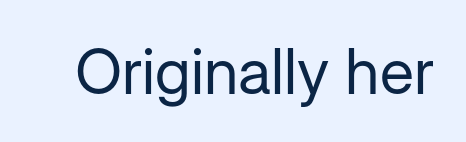
{"serif": "no", "italic": "no", "bold": "no", "weight": "regular", "width": "normal", "stroke_contrast": "low", "x_height": "medium", "monospaced": "no", "underline": "no", "letter_spacing": "normal", "letter_spacing_em": 0.0, "glyph_px": 63}
